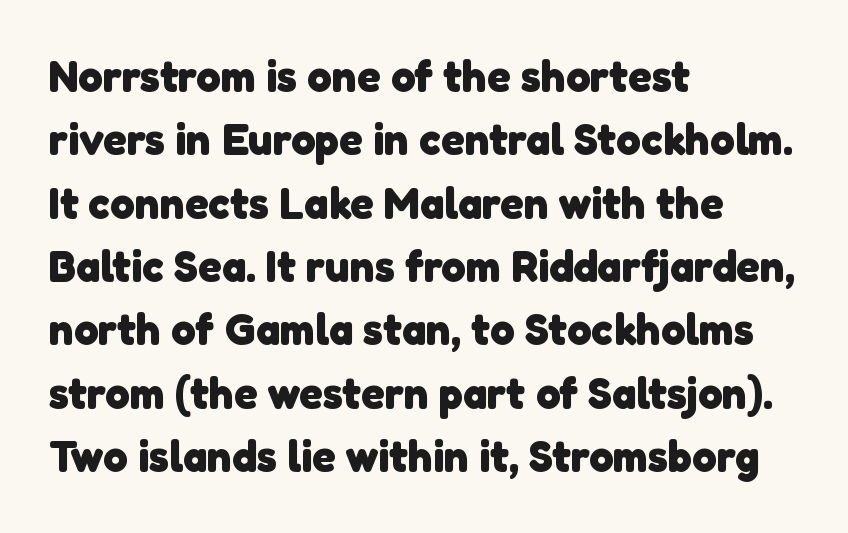
{"serif": "no", "bold": "yes", "weight": "heavy", "width": "normal", "stroke_contrast": "low", "x_height": "medium", "monospaced": "no", "underline": "no", "align": "left", "line_spacing": "normal", "line_spacing_ratio": 1.44, "letter_spacing": "normal", "letter_spacing_em": 0.0, "glyph_px": 44}
